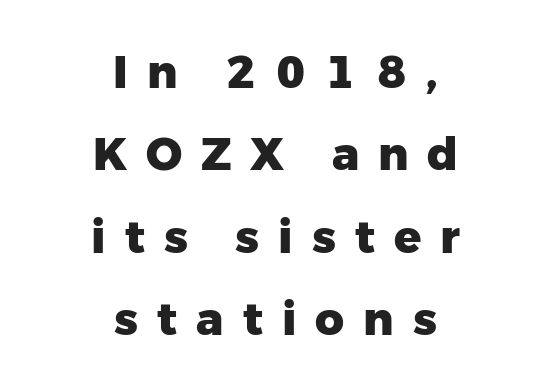
These words are printed bold, with thick strokes throughout. A student would call this center alignment; a typographer would say set centered. The letters advance in unequal steps, a hallmark of proportional type. If you drew a line through each stem, it would be perfectly vertical. Only glyphs here, with clear space below each row. Unlike a traditional serif, this face leaves its strokes unadorned.
